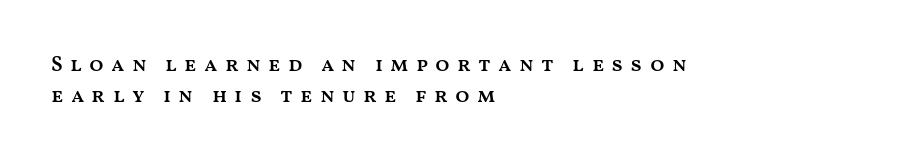
Q: Is the text bold? A: Semi-bold.
Q: Is the text italic (slanted)? A: No, it is upright.
Q: Is the text underlined? A: No.
Q: How is the paragraph aligned? A: Left-aligned.
Q: Is the spacing between letters normal or unusually wide? A: Unusually wide.
Q: Is the spacing between lines tight, normal or loose? A: Normal.
